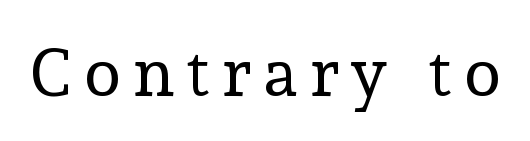
Q: Is the text bold? A: No.
Q: Is the text italic (slanted)? A: No, it is upright.
Q: Is the typeface a serif or a sans-serif typeface? A: Serif.
Q: Is the text underlined? A: No.
Q: Width (condensed, normal, or wide)? A: Normal.
Q: x-height? A: Medium.
Q: Monospaced? A: No.
